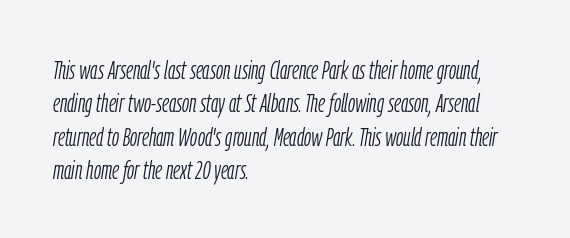
{"italic": "yes", "lean": "right", "slant_degrees": 9, "bold": "no", "underline": "no", "align": "left", "line_spacing": "normal", "line_spacing_ratio": 1.28, "letter_spacing": "normal", "letter_spacing_em": 0.0, "glyph_px": 26}
